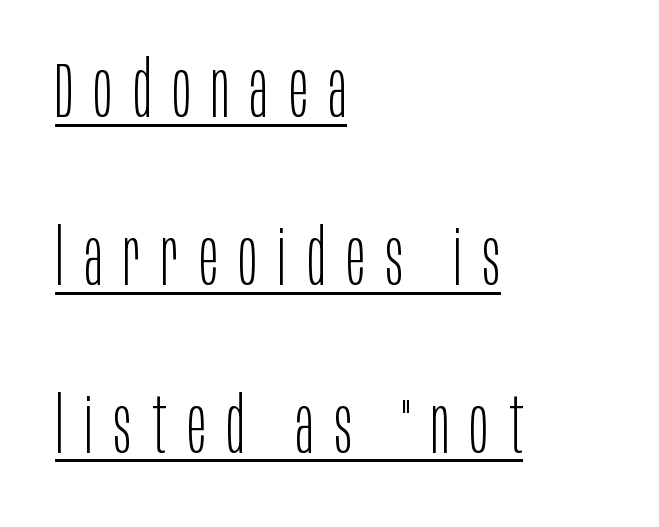
The image shows 77 px light, condensed sans-serif type, upright; set left-aligned, loose line spacing (2.18x), unusually wide letter spacing (+0.27 em), underlined; low stroke contrast and a large x-height.
